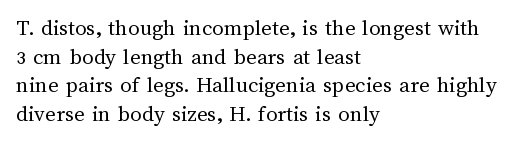
Beneath every word, the page is bare. On a weight scale, this lands at 450 or below. Look at the tracking — it's just the regular setting, nothing added. The typesetter chose a ragged-right arrangement here. Upright lettering throughout.
